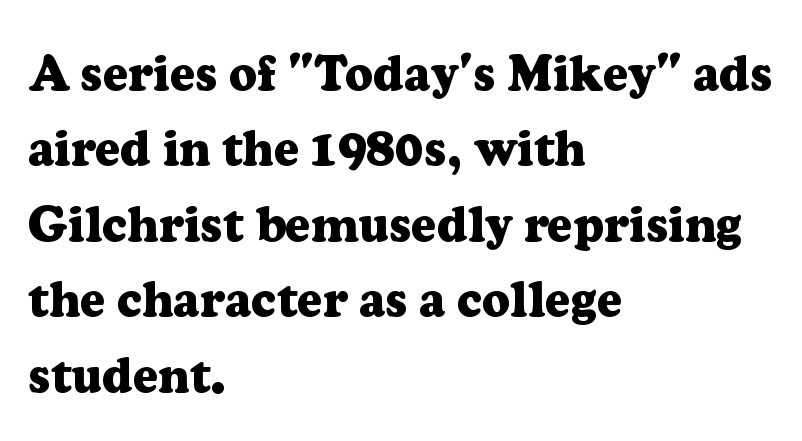
Characters follow at the spacing the type designer built in. In CSS terms this would be text-align: left. Heft: maximum for text — a bold. The letters stand straight up with perfectly vertical stems. Font category for this specimen: serif.
